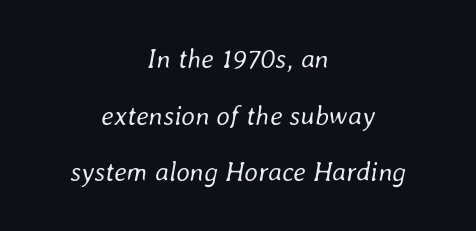
Is the block centered? Yes — each line is placed symmetrically about the middle. Nothing heavy about these letters — not bold at all. Quick note: underline off. Short note: letters normally spaced.
